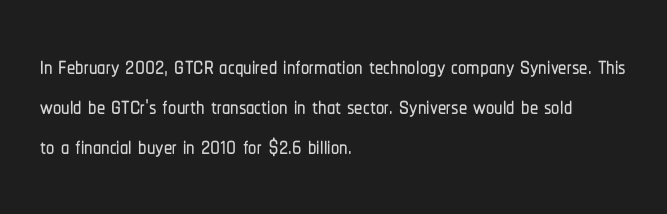
{"serif": "no", "italic": "no", "width": "condensed", "stroke_contrast": "low", "x_height": "medium", "monospaced": "no", "underline": "no", "align": "left", "line_spacing_ratio": 1.21, "letter_spacing": "normal", "letter_spacing_em": 0.0, "glyph_px": 33}
